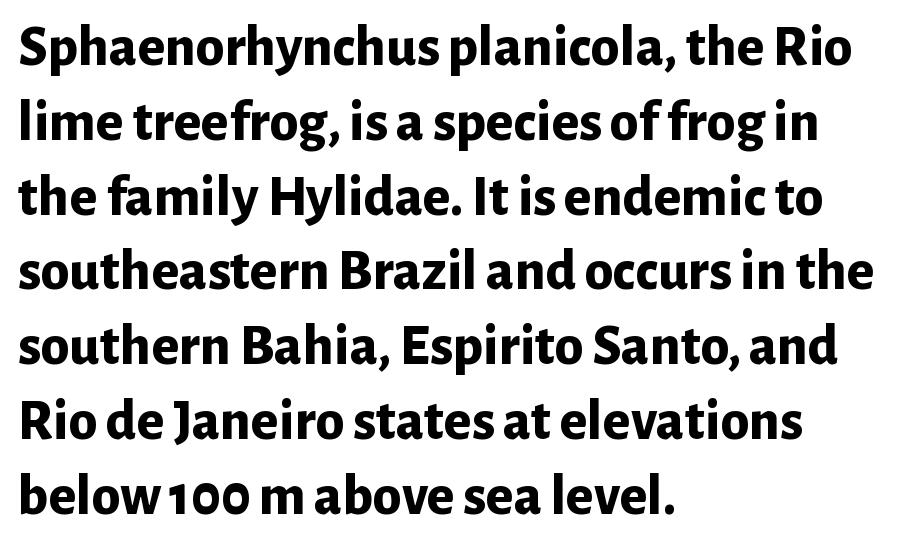
Descenders hang freely into open space. Vertically, the passage feels balanced, rows spaced as you'd expect. Type style note: lacks serifs. On the weight axis this lands at bold, roughly 700.
